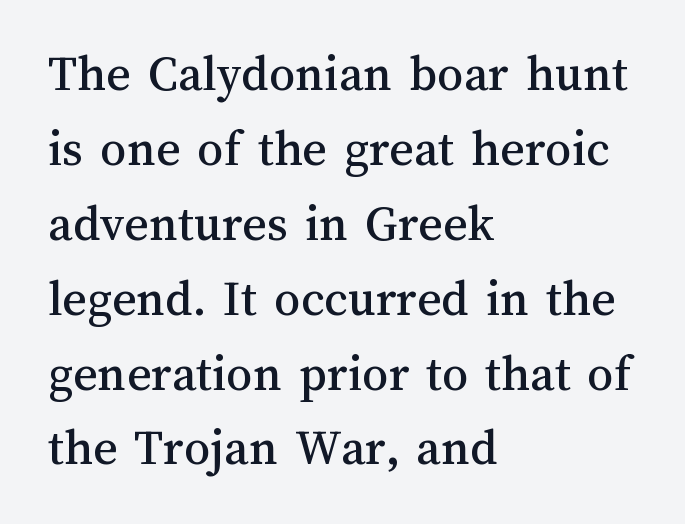
Nothing unusual about the tracking: characters are spaced as the font intends. Which margin do the lines hug? The left one — the right edge is uneven. Just letters on the line, the space beneath them empty. Ascenders rise straight up at ninety degrees.
